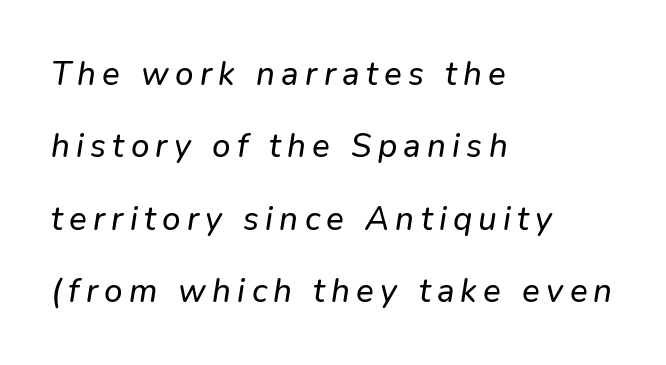
The image shows 33 px text type, italic (leaning right); set left-aligned, loose line spacing (2.19x), not underlined; low stroke contrast and a medium x-height.
